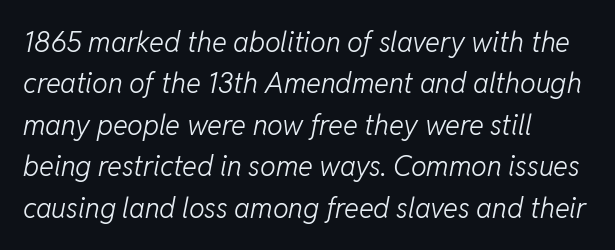
Default kerning and tracking; the words read as compact shapes. Counters stay open thanks to moderate or lighter strokes. Each new line begins a customary step beneath the previous one. The lines in this sample share a left origin and differ only in where they stop.
